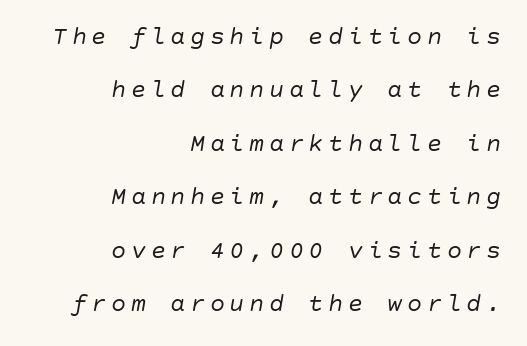
The image shows 25 px text type, italic (leaning right); set right-aligned, loose line spacing (2.14x), not underlined.
